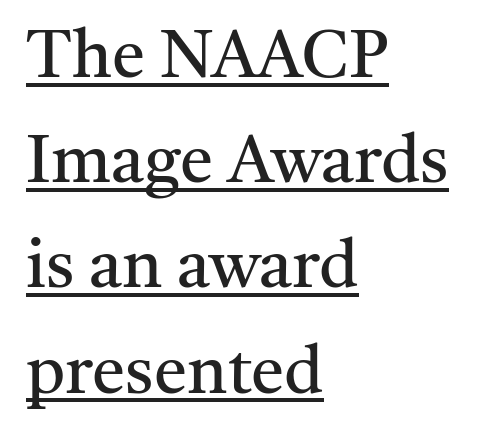
{"serif": "yes", "italic": "no", "bold": "no", "weight": "regular", "width": "normal", "stroke_contrast": "medium", "x_height": "medium", "monospaced": "no", "underline": "yes", "align": "left", "line_spacing": "normal", "line_spacing_ratio": 1.57, "letter_spacing": "normal", "letter_spacing_em": 0.0, "glyph_px": 67}
